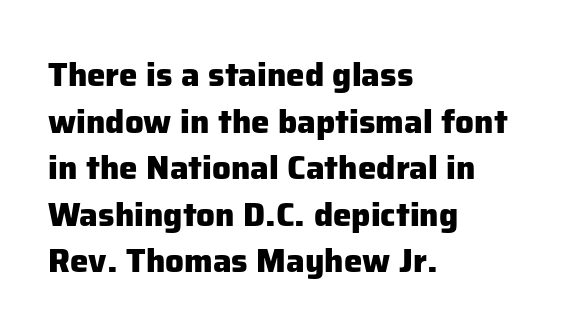
{"serif": "no", "italic": "no", "bold": "yes", "weight": "heavy", "width": "normal", "stroke_contrast": "low", "x_height": "medium", "monospaced": "no", "underline": "no", "align": "left", "line_spacing": "normal", "line_spacing_ratio": 1.41, "letter_spacing": "normal", "letter_spacing_em": 0.0, "glyph_px": 33}
